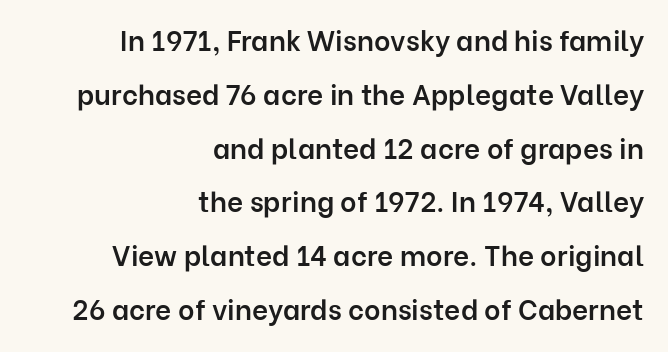
No italicization has been applied; the sample stays upright. Check the space under the baseline: it is left empty. Grotesque or geometric, the face here clearly has no serifs. The line texture is even and compact thanks to regular tracking. Note the varied advance widths — an 'i' is clearly narrower than an 'm'. These lines carry some extra weight — a demibold, not a full bold.
